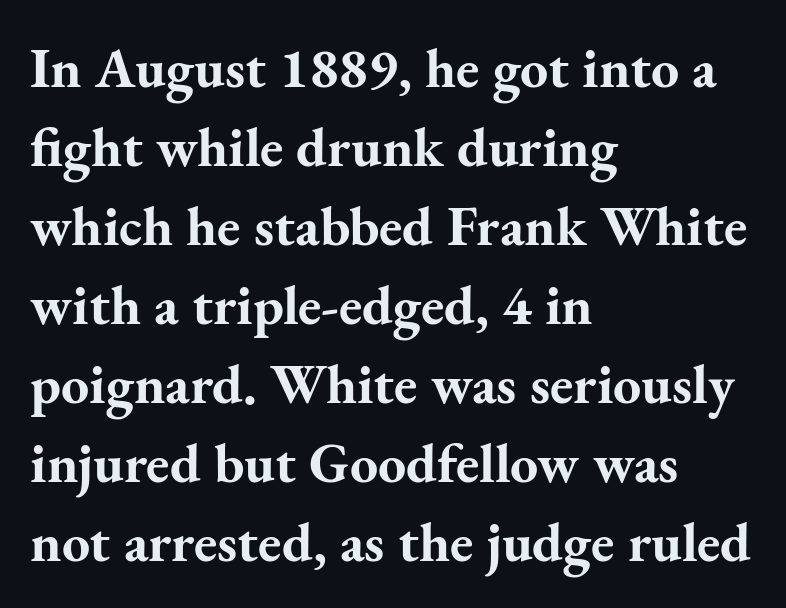
Underlining? Definitely not there. In CSS terms this would be text-align: left. The block of text has a typical density, with ordinary space between rows. Yep, those are serifs on the letters. Nobody touched the tracking dial on this one.
